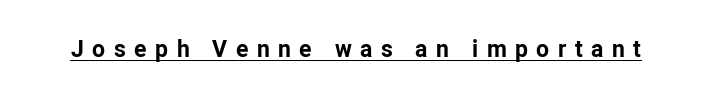
The image shows 23 px bold type, upright; set unusually wide letter spacing (+0.37 em), underlined.
